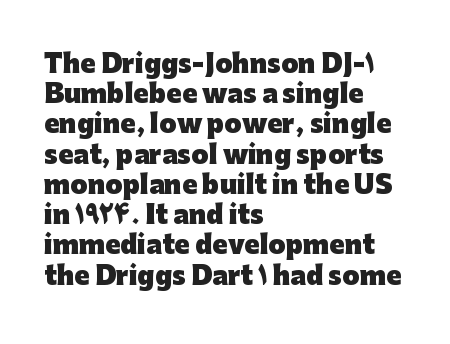
{"italic": "no", "bold": "yes", "underline": "no", "align": "left", "line_spacing_ratio": 1.21, "letter_spacing": "normal", "letter_spacing_em": 0.0, "glyph_px": 25}
